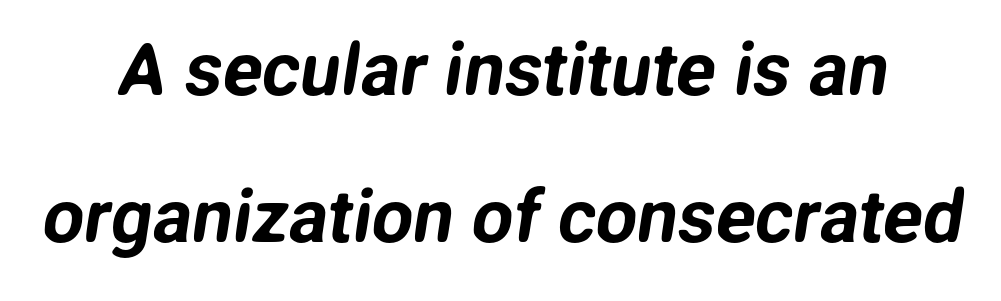
Q: Is the typeface a serif or a sans-serif typeface? A: Sans-serif.
Q: Is the text underlined? A: No.
Q: How is the paragraph aligned? A: Centered.
Q: Is the spacing between letters normal or unusually wide? A: Normal.
Q: Is the spacing between lines tight, normal or loose? A: Loose.
Q: Width (condensed, normal, or wide)? A: Normal.
Q: Stroke contrast? A: Low.
Q: x-height? A: Medium.
Q: Monospaced? A: No.
